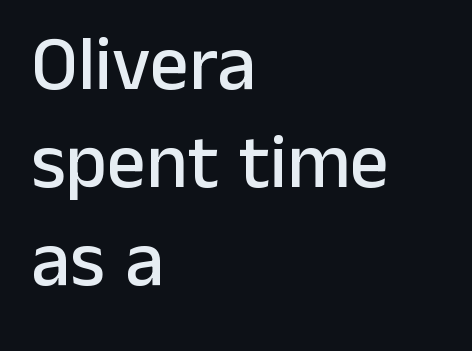
Alignment: flush left. The passage shown is typed in a proportional face where columns would drift. Check the space under the baseline: it is left empty. The line texture is even and compact thanks to regular tracking.
